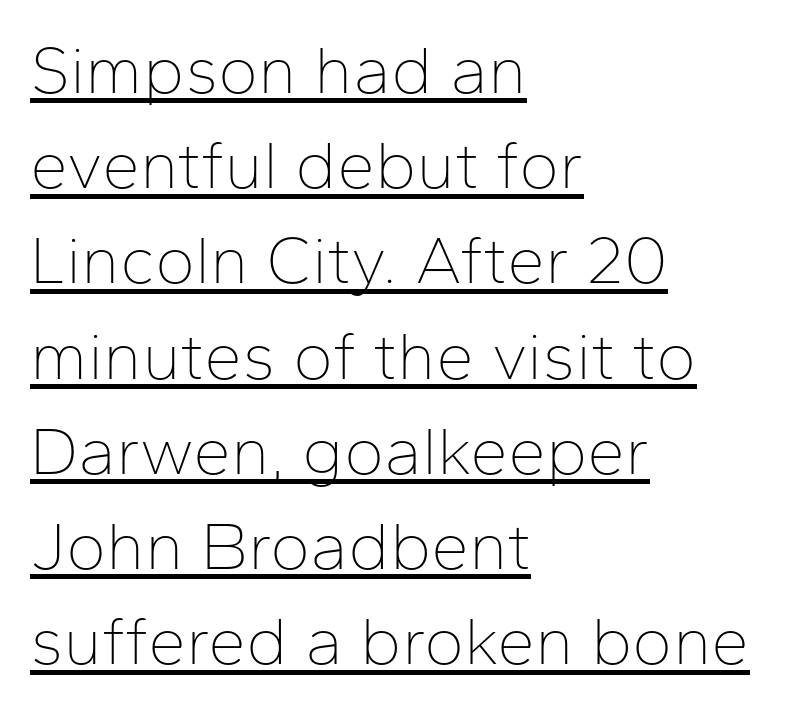
Q: Is the text bold? A: No.
Q: Is the text italic (slanted)? A: No, it is upright.
Q: Is the typeface a serif or a sans-serif typeface? A: Sans-serif.
Q: Is the text underlined? A: Yes.
Q: How is the paragraph aligned? A: Left-aligned.
Q: Is the spacing between letters normal or unusually wide? A: Normal.
Q: Is the spacing between lines tight, normal or loose? A: Normal.
Q: Width (condensed, normal, or wide)? A: Normal.
Q: Stroke contrast? A: Low.
Q: x-height? A: Medium.
Q: Monospaced? A: No.
